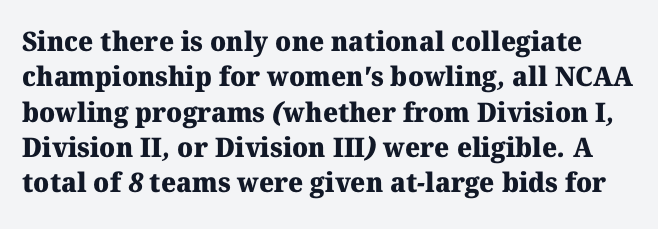
Q: Is the text bold? A: Yes.
Q: Is the text underlined? A: No.
Q: Is the spacing between letters normal or unusually wide? A: Normal.
Q: Is the spacing between lines tight, normal or loose? A: Normal.
